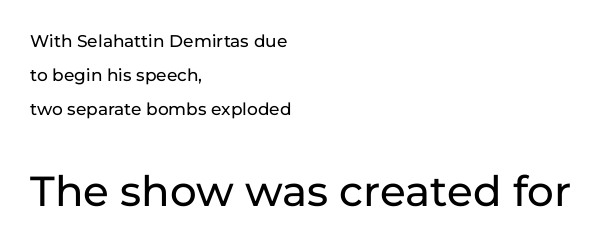
Q: Is the text italic (slanted)? A: No, it is upright.
Q: Is the typeface a serif or a sans-serif typeface? A: Sans-serif.
Q: Is the text underlined? A: No.
Q: How is the paragraph aligned? A: Left-aligned.
Q: Is the spacing between letters normal or unusually wide? A: Normal.
Q: Is the spacing between lines tight, normal or loose? A: Loose.
Q: Which block of text is set in a larger size, the first (top) or the second (bottom)? A: The second (bottom) one.
Q: Width (condensed, normal, or wide)? A: Normal.
Q: Stroke contrast? A: Low.
Q: x-height? A: Medium.
Q: Monospaced? A: No.
